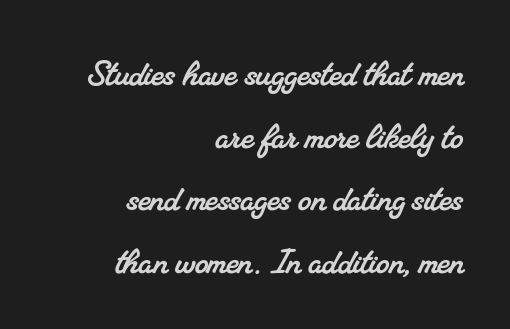
This sample uses a serif face. Layout note: lines flush right. Caption: standard tracking, unaltered. Character widths vary here, with narrow letters taking less room than wide ones. Reading down the column, the eye jumps a familiar distance to each next line.
